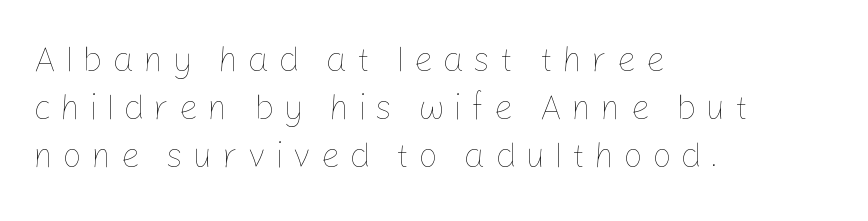
Stroke mass is kept to a normal reading level or below. Horizontally, the lines are justified to the leading edge only. Spacing between characters has been opened up far beyond the box default. Vertical spacing — default. Plain, unruled lines of type. The lettering stays uniformly vertical, giving the passage a roman look.
